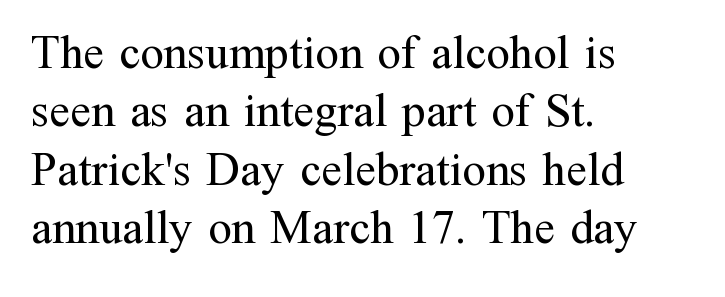
The image shows 47 px regular-weight serif type, upright; set left-aligned, line spacing 1.24x, normal letter spacing, not underlined; medium stroke contrast and a medium x-height.
